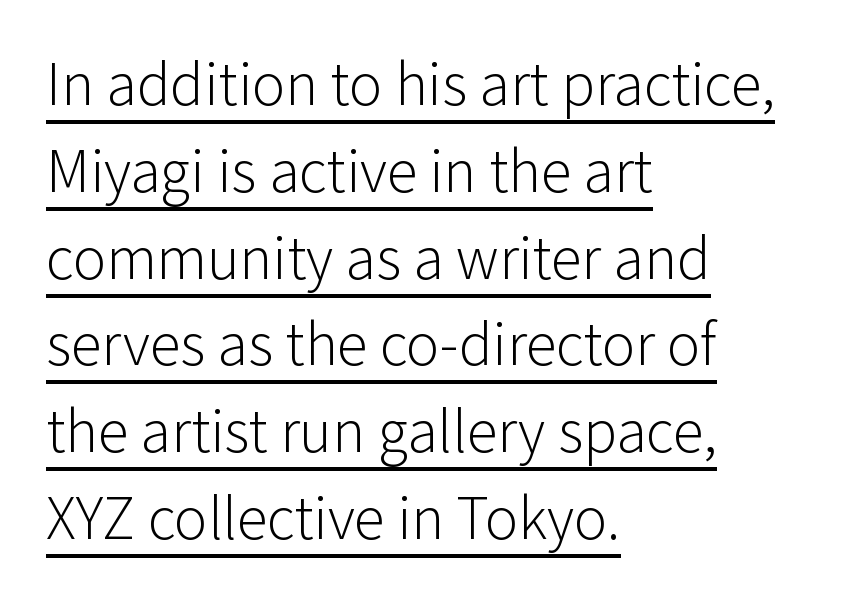
Teacher's note: observe the even left margin — that is flush-left alignment. Each letter's strokes conclude bluntly, with no projecting serifs. These lines sit exactly where default settings would place them. Is this a fixed-width face? No — the glyphs have proportional, varying widths. You can see a thin bar hugging the bottom of the glyphs.
